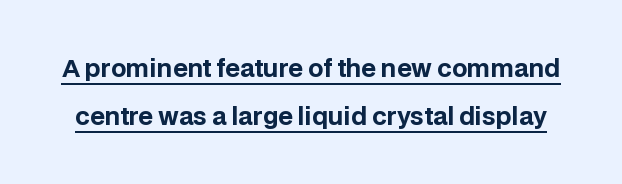
The image shows 24 px bold type, upright; set loose line spacing (2.02x), normal letter spacing, underlined.
